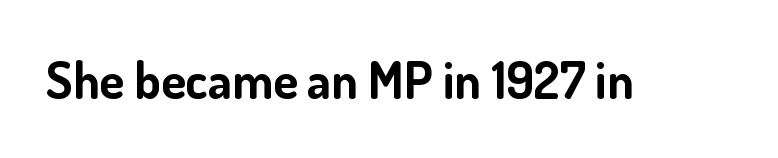
The image shows 51 px bold sans-serif type, upright; set normal letter spacing, not underlined; low stroke contrast and a small x-height.
